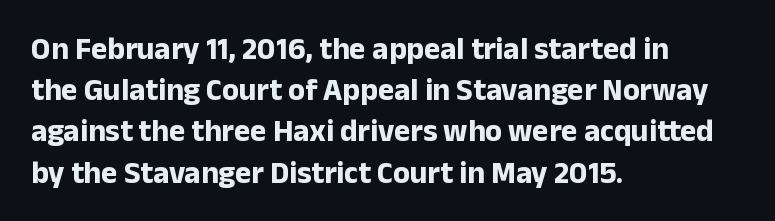
The image shows 31 px bold sans-serif type, upright; set left-aligned, normal line spacing (1.33x), normal letter spacing, not underlined; low stroke contrast and a medium x-height.
